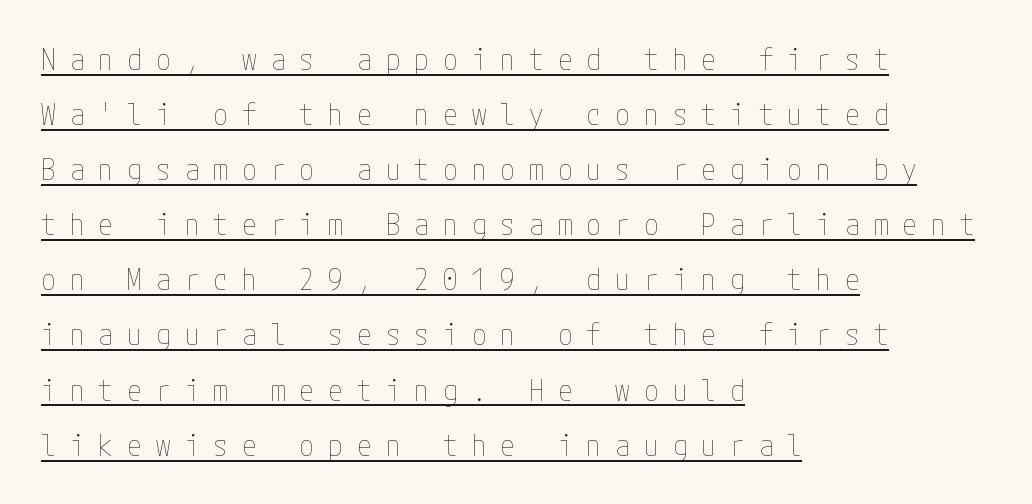
The image shows 29 px thin, condensed type, upright; set left-aligned, loose line spacing (1.9x), unusually wide letter spacing (+0.49 em), underlined; low stroke contrast and a medium x-height.
